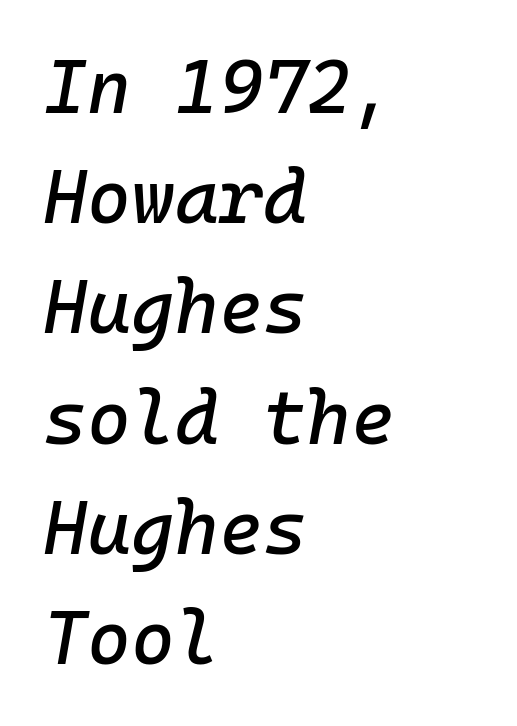
Q: Is the text italic (slanted)? A: Yes, it leans right by about 10 degrees.
Q: Is the text underlined? A: No.
Q: How is the paragraph aligned? A: Left-aligned.
Q: Is the spacing between letters normal or unusually wide? A: Normal.
Q: Is the spacing between lines tight, normal or loose? A: Normal.
Q: Width (condensed, normal, or wide)? A: Normal.
Q: Stroke contrast? A: Low.
Q: x-height? A: Medium.
Q: Monospaced? A: Yes.
